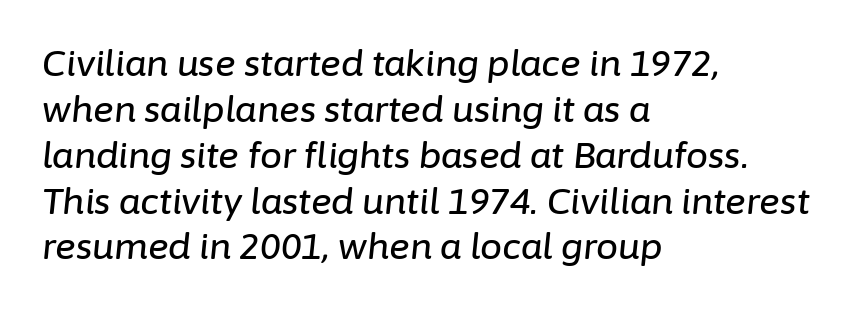
Q: Is the text italic (slanted)? A: Yes, it leans right by about 6 degrees.
Q: Is the text underlined? A: No.
Q: How is the paragraph aligned? A: Left-aligned.
Q: Is the spacing between letters normal or unusually wide? A: Normal.
Q: Is the spacing between lines tight, normal or loose? A: Normal.
Q: Width (condensed, normal, or wide)? A: Normal.
Q: Stroke contrast? A: Low.
Q: x-height? A: Medium.
Q: Monospaced? A: No.
